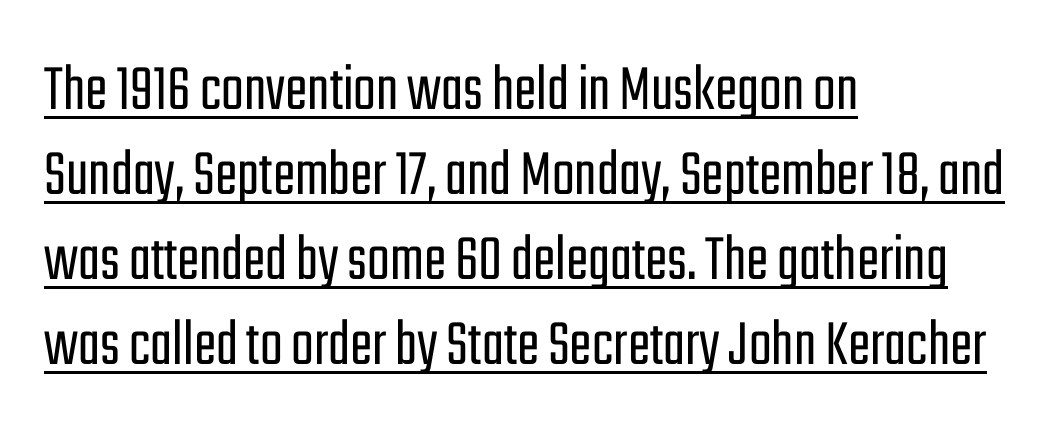
{"serif": "no", "italic": "no", "bold": "no", "weight": "light", "width": "condensed", "stroke_contrast": "low", "x_height": "medium", "monospaced": "no", "underline": "yes", "align": "left", "line_spacing": "normal", "line_spacing_ratio": 1.27, "letter_spacing": "normal", "letter_spacing_em": 0.0, "glyph_px": 67}
